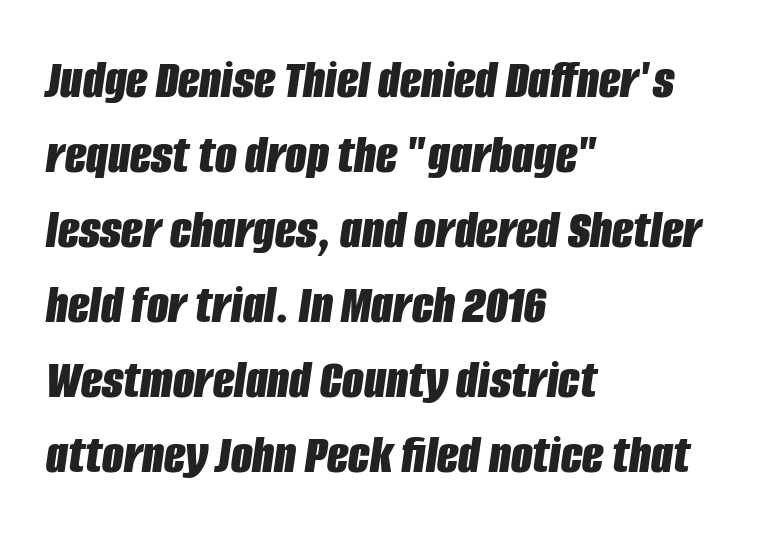
{"italic": "yes", "lean": "right", "slant_degrees": 8, "bold": "yes", "weight": "bold", "width": "condensed", "stroke_contrast": "low", "x_height": "large", "monospaced": "no", "underline": "no", "align": "left", "line_spacing": "normal", "line_spacing_ratio": 1.34, "letter_spacing": "normal", "letter_spacing_em": 0.0, "glyph_px": 56}
